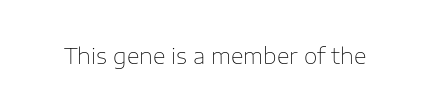
The space directly below the letters is spotless. Quick note: not italic, upright. The line texture is even and compact thanks to regular tracking. These glyphs show unthickened strokes, regular width or finer.
